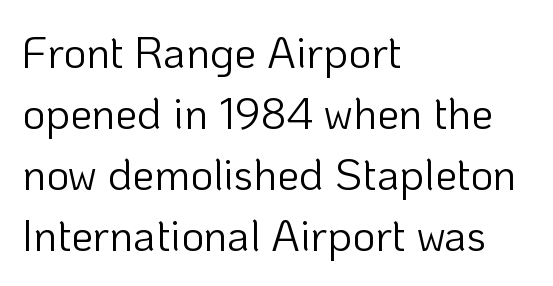
Q: Is the text bold? A: No.
Q: Is the text italic (slanted)? A: No, it is upright.
Q: Is the typeface a serif or a sans-serif typeface? A: Sans-serif.
Q: Is the text underlined? A: No.
Q: How is the paragraph aligned? A: Left-aligned.
Q: Is the spacing between letters normal or unusually wide? A: Normal.
Q: Is the spacing between lines tight, normal or loose? A: Normal.
Q: Width (condensed, normal, or wide)? A: Normal.
Q: Stroke contrast? A: Low.
Q: x-height? A: Medium.
Q: Monospaced? A: No.
